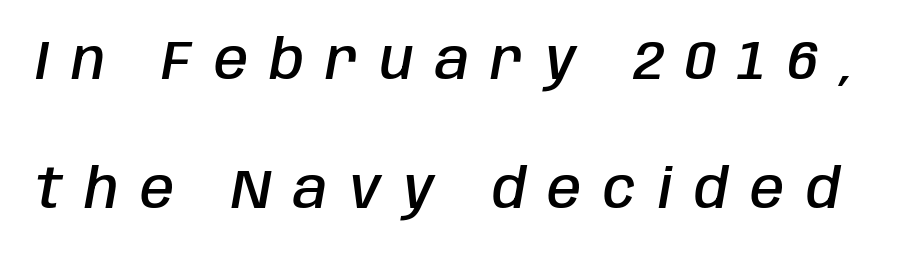
The image shows 55 px semibold, condensed type, italic (leaning right); set loose line spacing (2.34x), unusually wide letter spacing (+0.4 em), not underlined; low stroke contrast and a large x-height.
